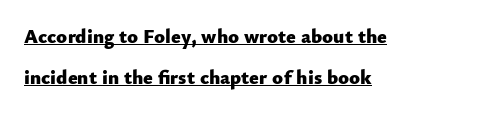
{"italic": "no", "bold": "yes", "underline": "yes", "align": "left", "line_spacing": "loose", "line_spacing_ratio": 2.04, "letter_spacing": "normal", "letter_spacing_em": 0.0, "glyph_px": 20}
